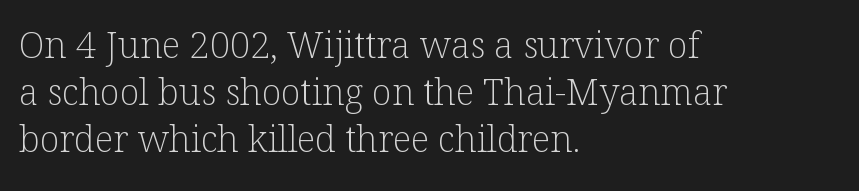
The image shows 36 px light serif type, upright; set left-aligned, normal line spacing (1.3x), normal letter spacing, not underlined; low stroke contrast and a medium x-height.
